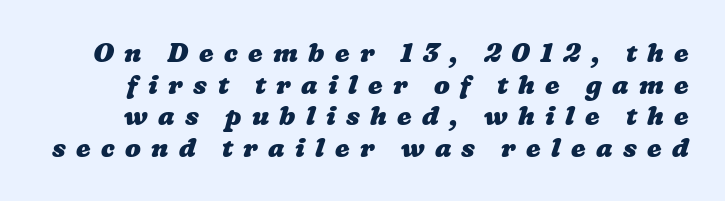
The image shows 26 px bold type; set line spacing 1.22x, unusually wide letter spacing (+0.4 em), not underlined.
